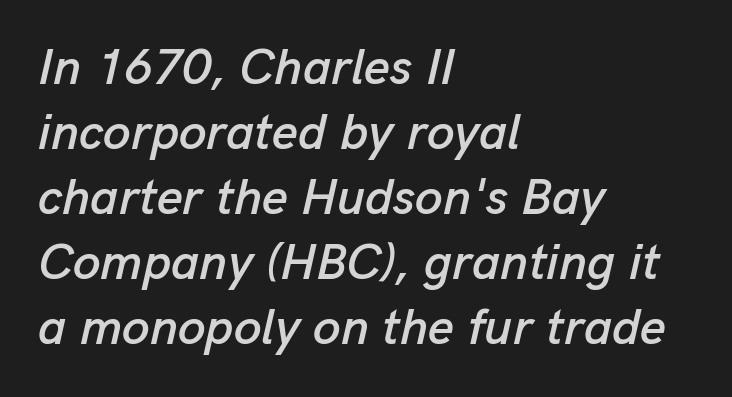
Each line starts at the same left margin while the right side varies. This rendering leaves character spacing at its baseline value. The zone under the glyphs is completely vacant. Looking at the ascenders, they clearly lean. Regular leading. The rendering uses natural spacing where letterforms have individual widths.
